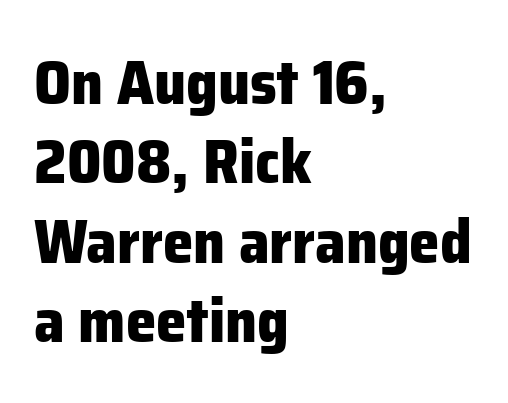
These lines sit exactly where default settings would place them. Note: no serifs on the glyphs. No word sits above an underline. Standard letterfit; no display-style spreading of the glyphs. The lines are quadded left. Typesetter's note: full bold, strokes at maximum text heaviness.
